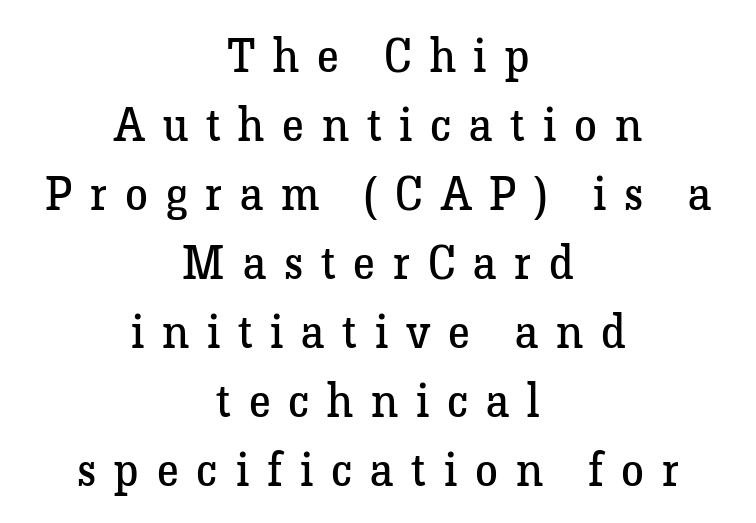
The weight would be labelled regular, book, light, or lighter still. Characters follow at a spacing far wider than the type designer built in. The string is rendered with underlining switched off. Evenly set lines give the paragraph a standard silhouette. The passage shown is typed in a proportional face where columns would drift.
